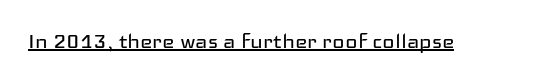
Short note: letters normally spaced. Is this a heavy cut? Hardly; it is regular or lighter. This sample uses an upright cut, with every glyph sitting square on the baseline. Is there an underline? Yes — a line sits under the letters.
